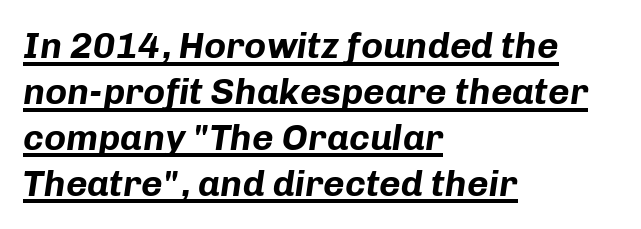
The image shows 37 px bold type, italic (leaning right); set left-aligned, line spacing 1.24x, normal letter spacing, underlined; low stroke contrast and a medium x-height.
